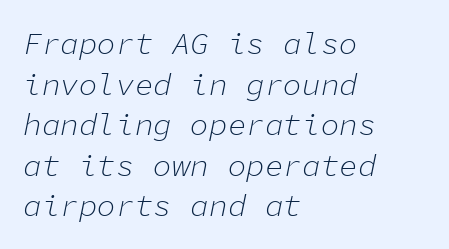
Would a proofreader flag this as italicized? Yes. Nothing unusual about the tracking: characters are spaced as the font intends. Has an underline been added? It has not. Successive baselines arrive at the customary interval.
